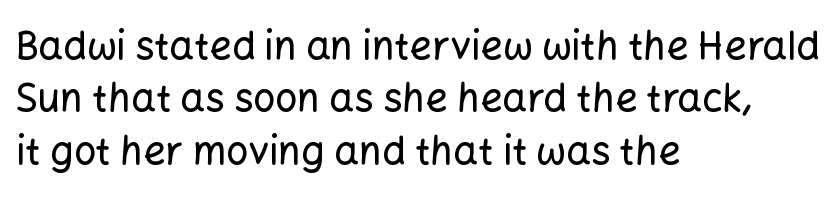
The letters stand upright; this is a roman face. Look at the tracking — it's just the regular setting, nothing added. Unmarked baselines from the first word to the last. The paragraph shown leans on its left margin.
